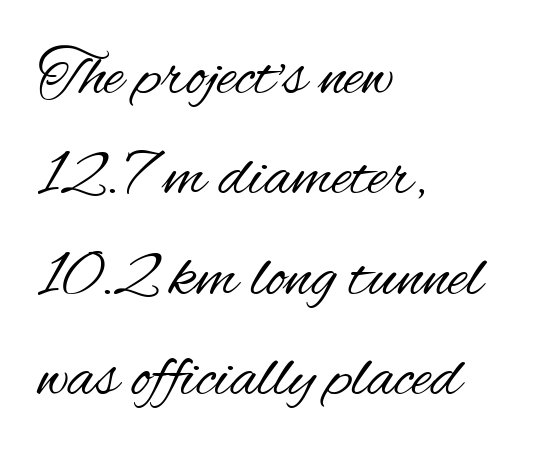
Q: Is the text bold? A: No.
Q: Is the text italic (slanted)? A: Yes.
Q: Is the typeface a serif or a sans-serif typeface? A: Sans-serif.
Q: Is the text underlined? A: No.
Q: How is the paragraph aligned? A: Left-aligned.
Q: Is the spacing between letters normal or unusually wide? A: Normal.
Q: Is the spacing between lines tight, normal or loose? A: Normal.
Q: Width (condensed, normal, or wide)? A: Condensed.
Q: Stroke contrast? A: Medium.
Q: x-height? A: Small.
Q: Monospaced? A: No.
